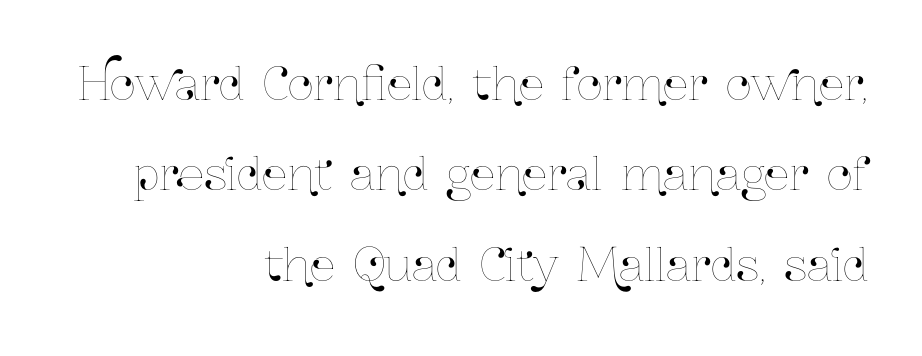
The image shows 45 px condensed type, upright; set right-aligned, loose line spacing (2.01x), normal letter spacing, not underlined; low stroke contrast and a medium x-height.
